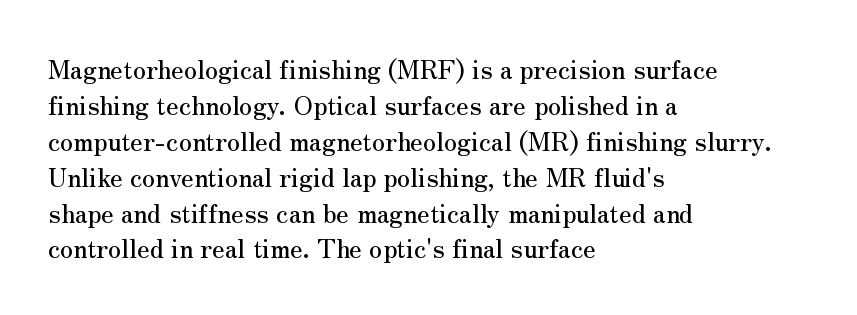
The image shows 26 px text type, upright; set left-aligned, normal line spacing (1.38x), normal letter spacing, not underlined.
